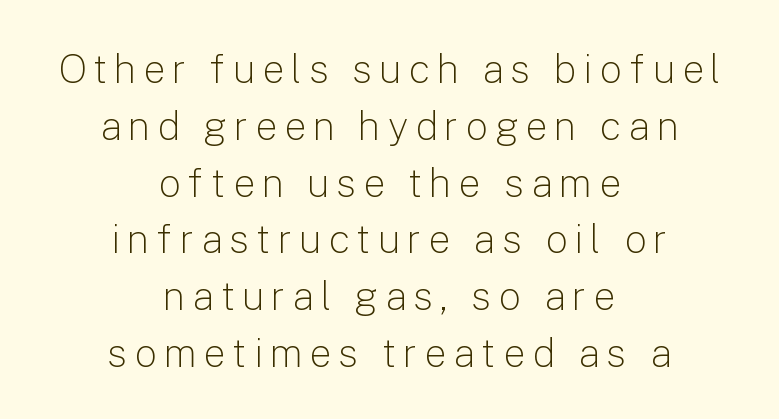
{"serif": "no", "italic": "no", "bold": "no", "weight": "light", "width": "normal", "stroke_contrast": "low", "x_height": "medium", "monospaced": "no", "underline": "no", "align": "center", "line_spacing": "normal", "line_spacing_ratio": 1.42, "glyph_px": 40}
